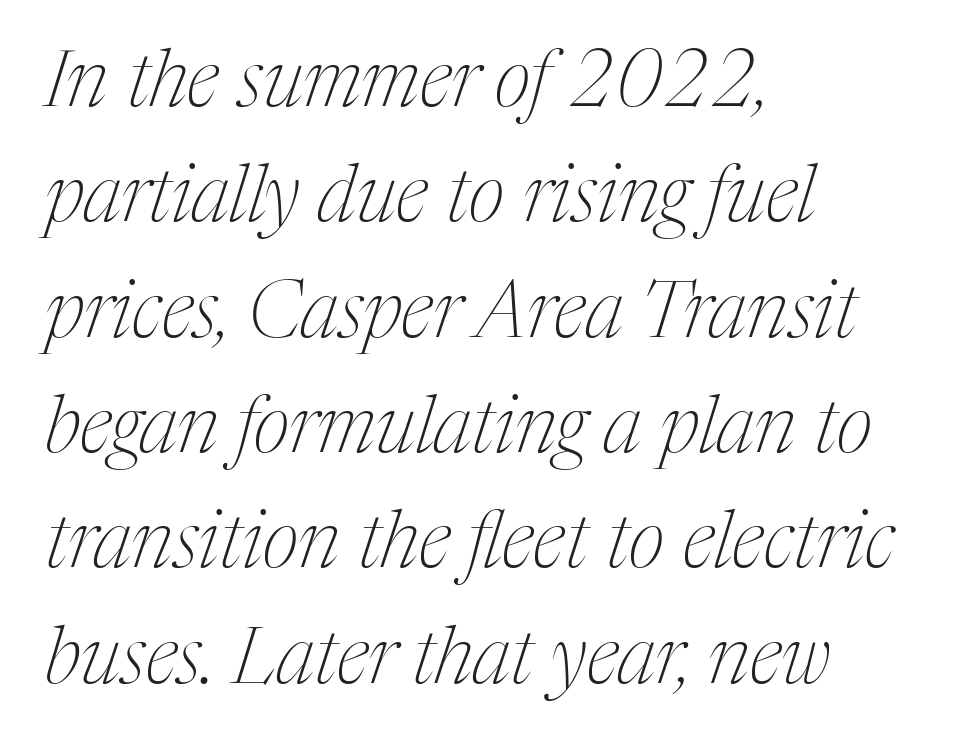
The image shows 79 px thin, condensed serif type, italic (leaning right); set left-aligned, normal line spacing (1.46x), normal letter spacing, not underlined; medium stroke contrast and a medium x-height.
